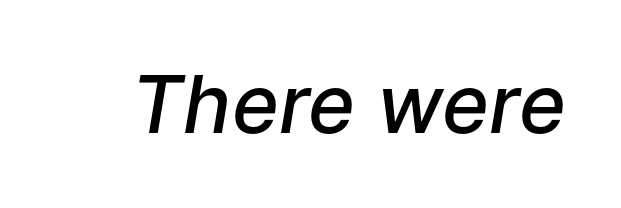
The image shows 80 px semibold type, italic (leaning right); set normal letter spacing, not underlined; low stroke contrast and a medium x-height.
